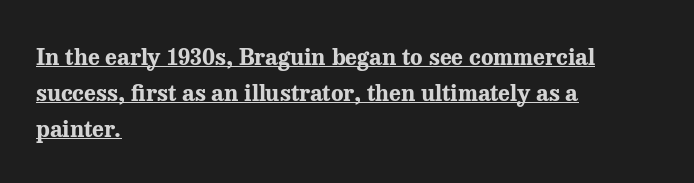
The sample's only ornament is a line tracing under the words. Is the letter spacing exaggerated? No — it looks like the ordinary default. The type sits square on the baseline with zero lean. This sample keeps an unexceptional amount of space between lines. Weight check: bold — yes, fully. Horizontally, the lines are justified to the leading edge only.
